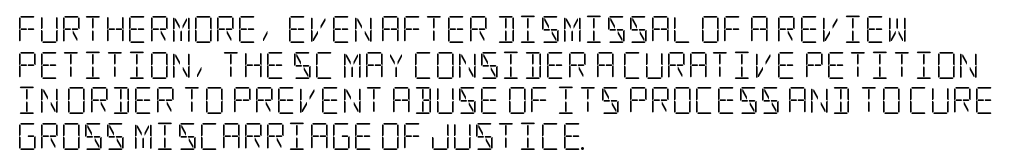
Q: Is the text bold? A: No.
Q: Is the text italic (slanted)? A: No, it is upright.
Q: Is the text underlined? A: No.
Q: How is the paragraph aligned? A: Left-aligned.
Q: Is the spacing between letters normal or unusually wide? A: Normal.
Q: Is the spacing between lines tight, normal or loose? A: Normal.
